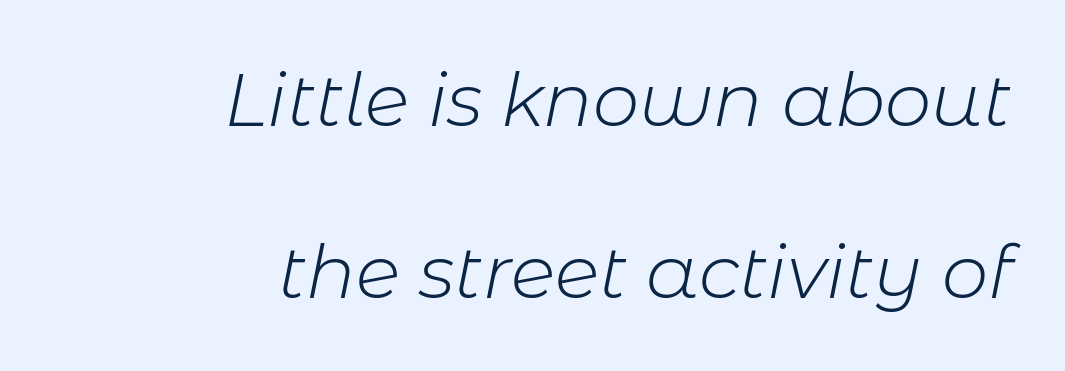
{"italic": "yes", "lean": "right", "slant_degrees": 11, "bold": "no", "weight": "light", "width": "normal", "stroke_contrast": "low", "x_height": "medium", "monospaced": "no", "underline": "no", "align": "right", "line_spacing": "loose", "line_spacing_ratio": 2.32, "letter_spacing": "normal", "letter_spacing_em": 0.0, "glyph_px": 74}
